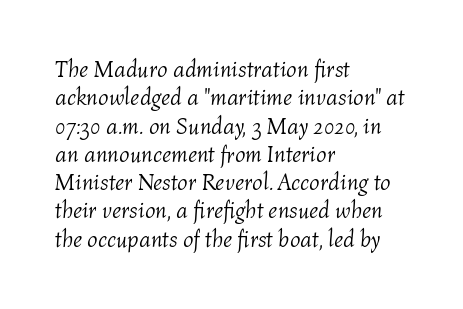
The image shows 23 px text type, italic (leaning right); set left-aligned, line spacing 1.23x, normal letter spacing, not underlined.
